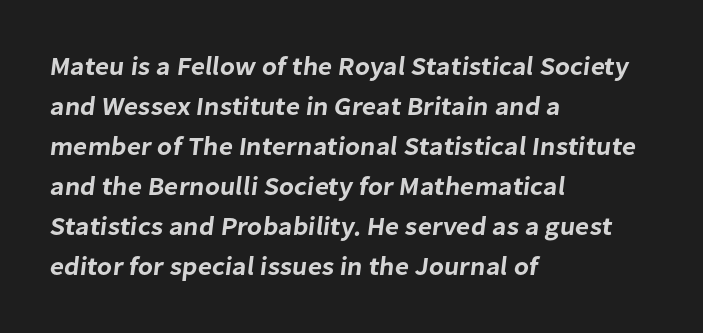
{"underline": "no", "align": "left", "line_spacing": "normal", "line_spacing_ratio": 1.54, "letter_spacing": "normal", "letter_spacing_em": 0.0, "glyph_px": 26}
